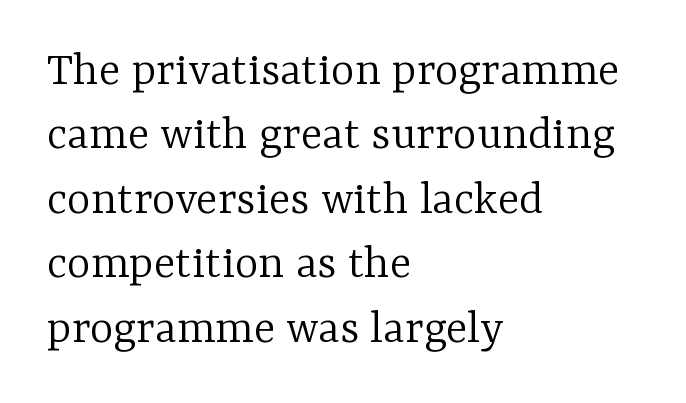
Baseline-to-baseline distance is the conventional proportion of letter height. The weight tops out at a normal text grade. Posture: vertical. Caption: multi-line text, flush left, ragged right. A typesetter would call this proportional, since set widths differ per character. Regarding serifs, this sample has them.
